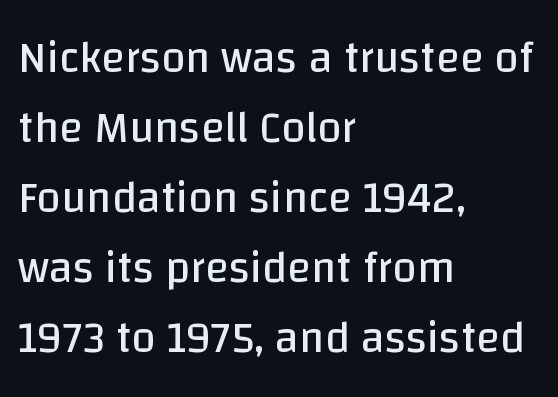
Q: Is the text bold? A: No.
Q: Is the text italic (slanted)? A: No, it is upright.
Q: Is the typeface a serif or a sans-serif typeface? A: Sans-serif.
Q: Is the text underlined? A: No.
Q: How is the paragraph aligned? A: Left-aligned.
Q: Is the spacing between letters normal or unusually wide? A: Normal.
Q: Is the spacing between lines tight, normal or loose? A: Normal.
Q: Width (condensed, normal, or wide)? A: Normal.
Q: Stroke contrast? A: Low.
Q: x-height? A: Large.
Q: Monospaced? A: No.
